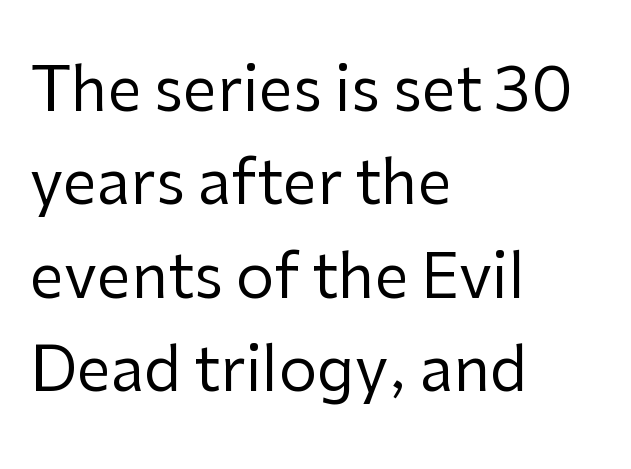
Underlining? Definitely not there. Does extra space separate the letters? No, they use regular spacing. This rendering employs a face without finishing strokes, i.e., a sans-serif. This sample is left-justified, so line endings fall wherever the words run out.
